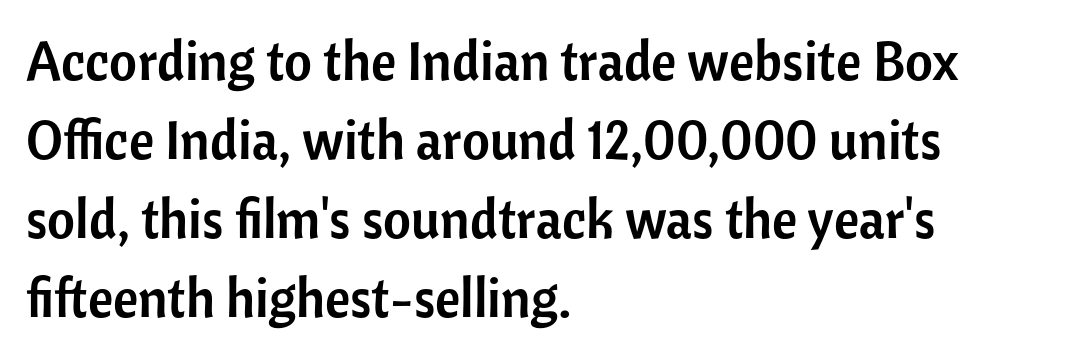
Caption: standard tracking, unaltered. Line beginnings align vertically; line endings do not. Do the letters lean? They stand straight. I'd call this a sans setting — the letters go barefoot. A clean baseline with only descenders dipping below it. The rendering uses a moderate line-height, typical for paragraphs.
